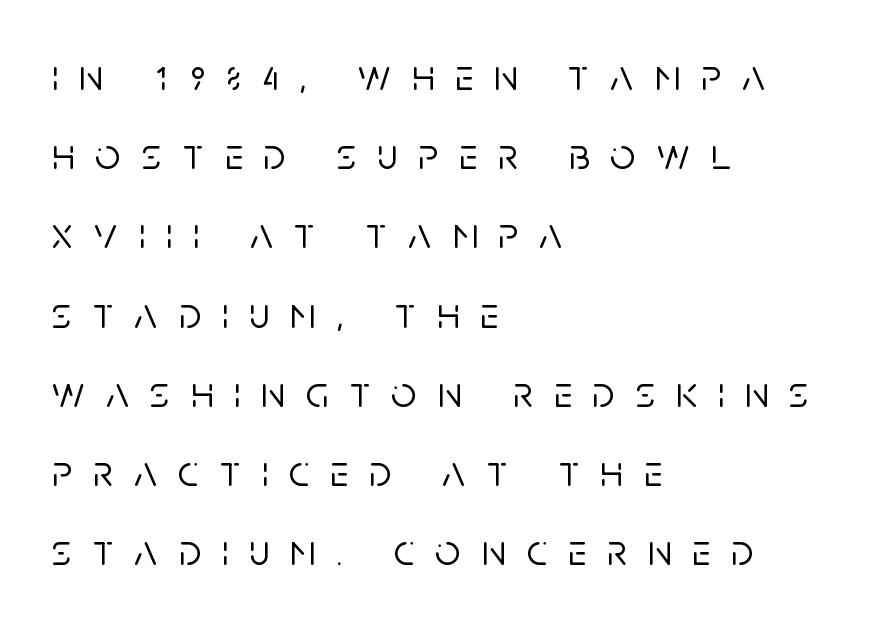
The image shows 44 px sans-serif type, upright; set left-aligned, line spacing 1.8x, unusually wide letter spacing (+0.48 em), not underlined; low stroke contrast and a large x-height.
